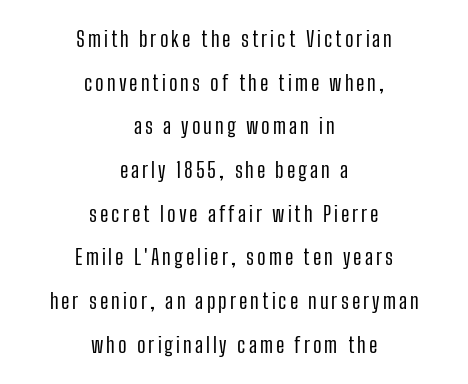
The image shows 21 px text type, upright; set centered, loose line spacing (2.08x), not underlined.
